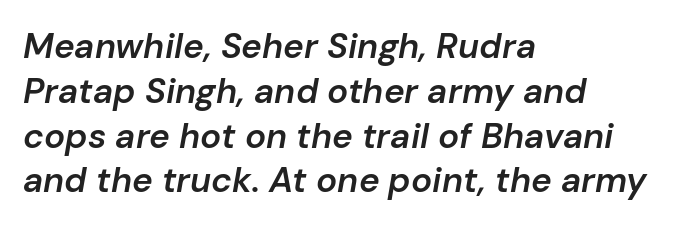
The image shows 35 px semibold type, italic (leaning right); set left-aligned, normal line spacing (1.28x), normal letter spacing, not underlined; low stroke contrast and a medium x-height.
